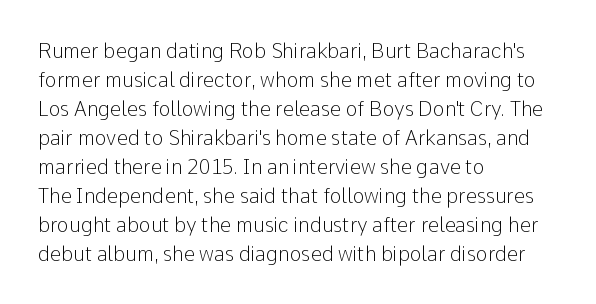
{"italic": "no", "bold": "no", "underline": "no", "align": "left", "line_spacing": "normal", "line_spacing_ratio": 1.45, "letter_spacing": "normal", "letter_spacing_em": 0.0, "glyph_px": 20}
